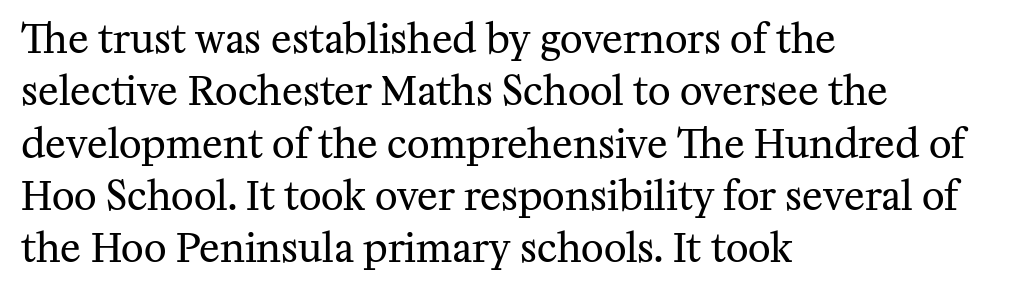
Q: Is the text bold? A: No.
Q: Is the text italic (slanted)? A: No, it is upright.
Q: Is the typeface a serif or a sans-serif typeface? A: Serif.
Q: Is the text underlined? A: No.
Q: How is the paragraph aligned? A: Left-aligned.
Q: Is the spacing between letters normal or unusually wide? A: Normal.
Q: Is the spacing between lines tight, normal or loose? A: Normal.
Q: Width (condensed, normal, or wide)? A: Normal.
Q: Stroke contrast? A: Medium.
Q: x-height? A: Medium.
Q: Monospaced? A: No.
